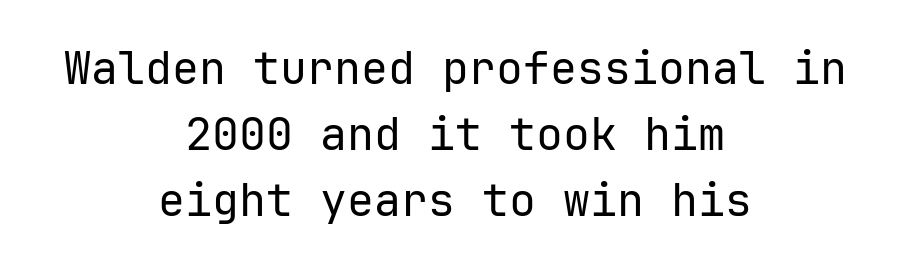
The rows are spaced the way most documents space them. This is not heavy type; no bold has been used. Observe the absence of serifs on each vertical stroke in this sample. This sample uses an upright cut, with every glyph sitting square on the baseline.
